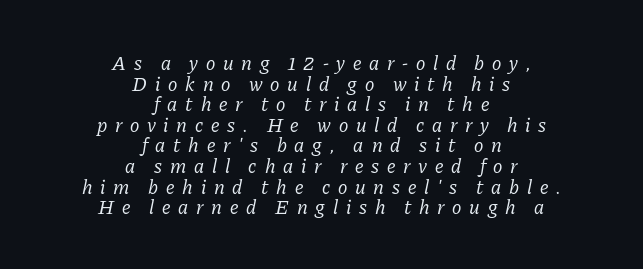
Has an underline been added? It has not. The compositor balanced each line on the midline. Honestly, the letter spacing is so wide it's the main thing you notice. The line-height multiplier appears low, near solid setting.
